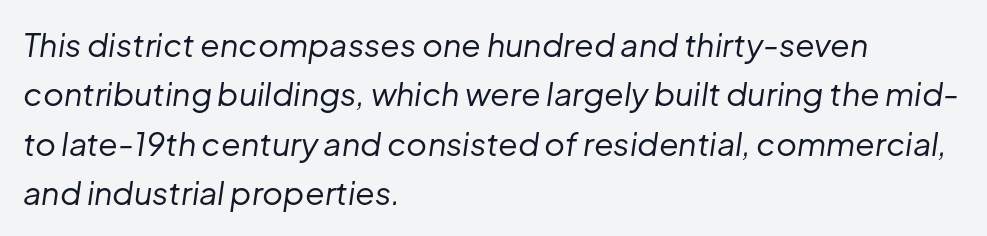
{"italic": "yes", "lean": "right", "slant_degrees": 8, "bold": "no", "weight": "regular", "width": "normal", "stroke_contrast": "low", "x_height": "medium", "monospaced": "no", "underline": "no", "align": "left", "line_spacing": "normal", "line_spacing_ratio": 1.54, "letter_spacing": "normal", "letter_spacing_em": 0.0, "glyph_px": 32}
